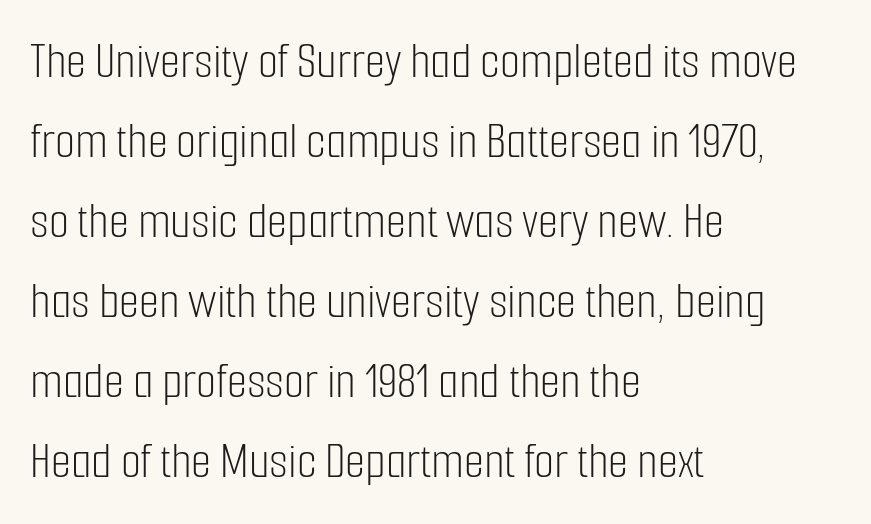
{"serif": "no", "italic": "no", "bold": "no", "weight": "light", "width": "condensed", "stroke_contrast": "low", "x_height": "medium", "monospaced": "no", "underline": "no", "align": "left", "line_spacing": "normal", "line_spacing_ratio": 1.54, "letter_spacing": "normal", "letter_spacing_em": 0.0, "glyph_px": 52}
